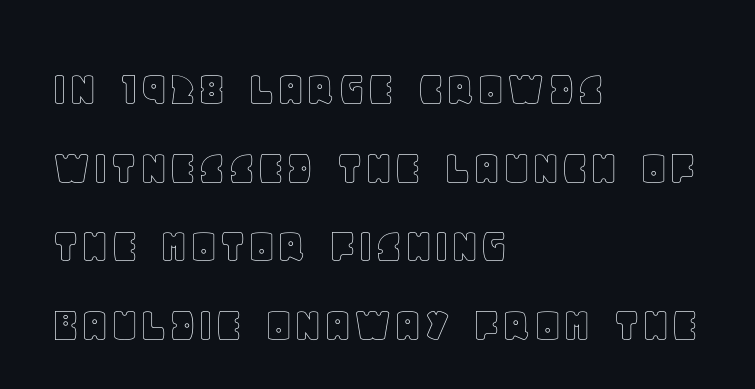
The image shows 51 px text type, upright; set left-aligned, normal line spacing (1.54x), normal letter spacing, not underlined; a large x-height.
